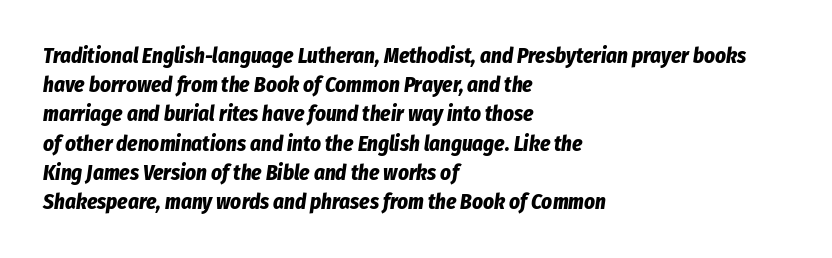
Q: Is the text bold? A: Yes.
Q: Is the text italic (slanted)? A: Yes, it leans right by about 8 degrees.
Q: Is the text underlined? A: No.
Q: How is the paragraph aligned? A: Left-aligned.
Q: Is the spacing between letters normal or unusually wide? A: Normal.
Q: Is the spacing between lines tight, normal or loose? A: Normal.
